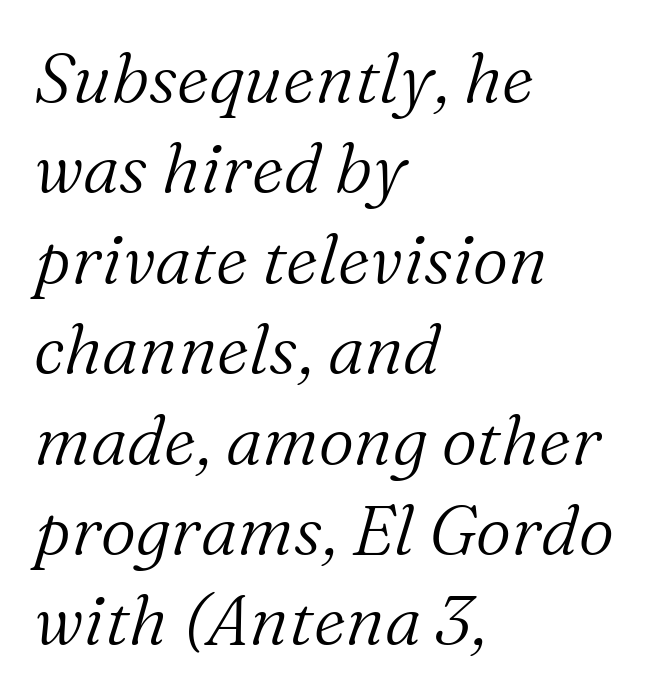
The vertical gap from one line to the next is medium. Characters follow at the spacing the type designer built in. The characters are drawn with everyday or finer stroke widths. A classic flush-left, rag-right setting is used for this passage. Think of a printed novel: that variable character pitch is what you see here.
